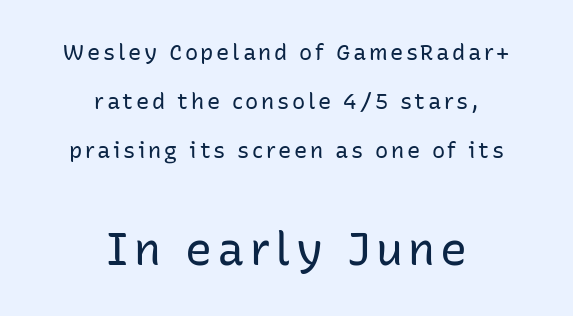
Q: Is the text bold? A: No.
Q: Is the text italic (slanted)? A: No, it is upright.
Q: Is the typeface a serif or a sans-serif typeface? A: Sans-serif.
Q: Is the text underlined? A: No.
Q: How is the paragraph aligned? A: Centered.
Q: Is the spacing between lines tight, normal or loose? A: Loose.
Q: Which block of text is set in a larger size, the first (top) or the second (bottom)? A: The second (bottom) one.
Q: Width (condensed, normal, or wide)? A: Normal.
Q: Stroke contrast? A: Low.
Q: x-height? A: Medium.
Q: Monospaced? A: No.
